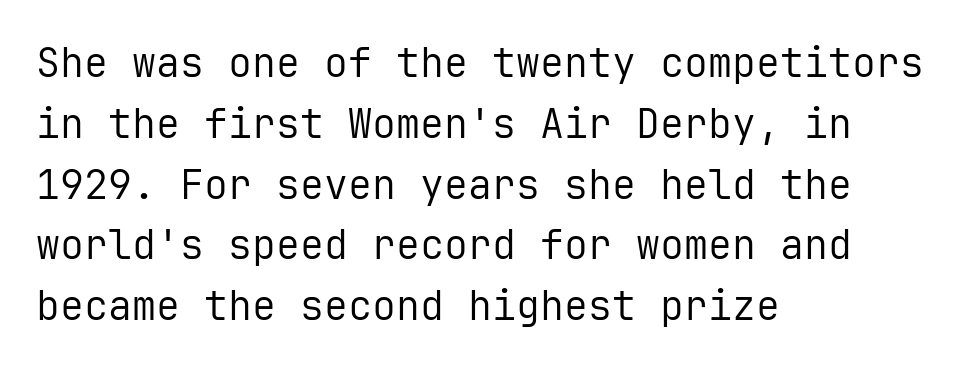
The image shows 40 px regular-weight sans-serif type, upright, monospaced; set left-aligned, normal line spacing (1.52x), normal letter spacing, not underlined; low stroke contrast and a medium x-height.
